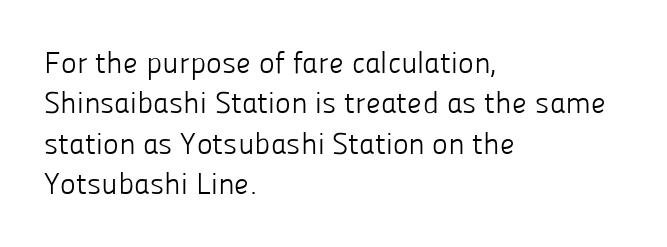
{"serif": "no", "italic": "no", "bold": "no", "weight": "light", "width": "normal", "stroke_contrast": "low", "x_height": "medium", "monospaced": "no", "underline": "no", "align": "left", "line_spacing": "normal", "line_spacing_ratio": 1.35, "letter_spacing": "normal", "letter_spacing_em": 0.0, "glyph_px": 30}
